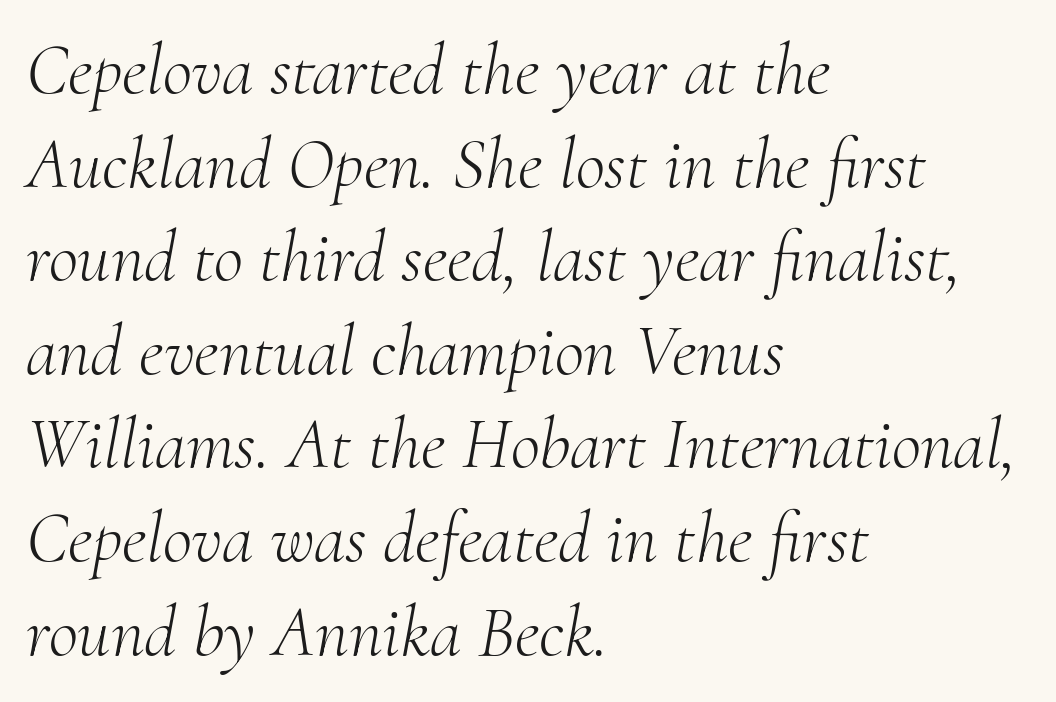
The image shows 72 px light serif type, italic (leaning right); set left-aligned, normal line spacing (1.3x), normal letter spacing, not underlined; medium stroke contrast and a small x-height.
